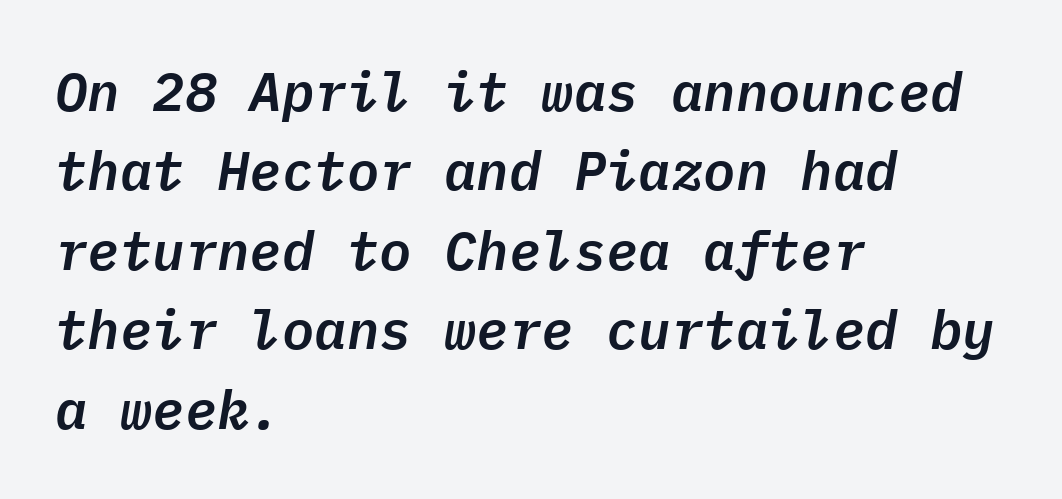
These lines keep a tight, regular rhythm from letter to letter. The specimen reads as italic at a glance. Every row of glyphs begins at an identical x-position on the left. Lines of text with bare space underneath. The block of text has a typical density, with ordinary space between rows. You could count columns in this text — the font is strictly monospaced.
